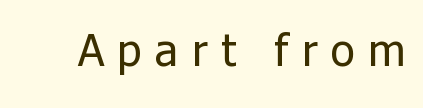
{"serif": "no", "italic": "no", "bold": "no", "weight": "regular", "width": "normal", "stroke_contrast": "low", "x_height": "medium", "monospaced": "no", "underline": "no", "letter_spacing": "wide", "letter_spacing_em": 0.3, "glyph_px": 45}
